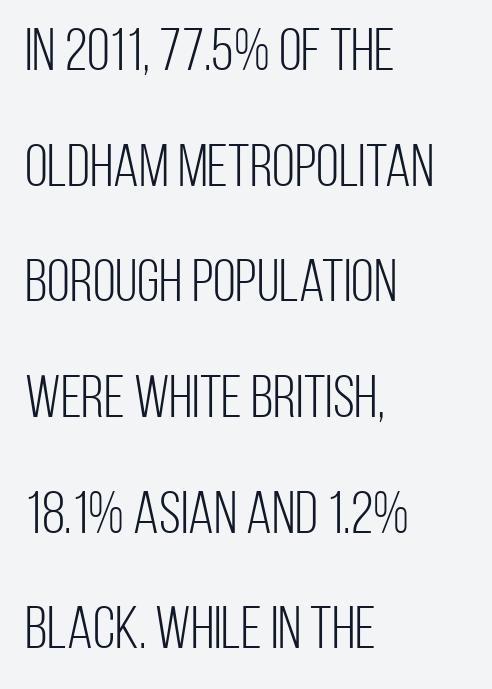
Q: Is the text bold? A: No.
Q: Is the text italic (slanted)? A: No, it is upright.
Q: Is the typeface a serif or a sans-serif typeface? A: Sans-serif.
Q: Is the text underlined? A: No.
Q: How is the paragraph aligned? A: Left-aligned.
Q: Is the spacing between letters normal or unusually wide? A: Normal.
Q: Is the spacing between lines tight, normal or loose? A: Loose.
Q: Width (condensed, normal, or wide)? A: Condensed.
Q: Stroke contrast? A: Low.
Q: x-height? A: Large.
Q: Monospaced? A: No.
